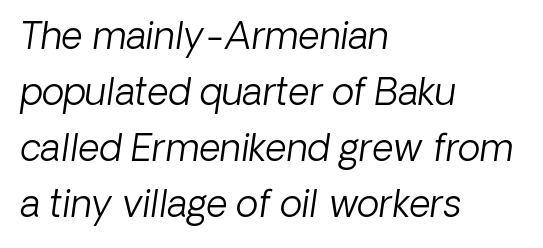
Q: Is the text bold? A: No.
Q: Is the typeface a serif or a sans-serif typeface? A: Sans-serif.
Q: Is the text underlined? A: No.
Q: How is the paragraph aligned? A: Left-aligned.
Q: Is the spacing between letters normal or unusually wide? A: Normal.
Q: Is the spacing between lines tight, normal or loose? A: Normal.
Q: Width (condensed, normal, or wide)? A: Normal.
Q: Stroke contrast? A: Low.
Q: x-height? A: Medium.
Q: Monospaced? A: No.
